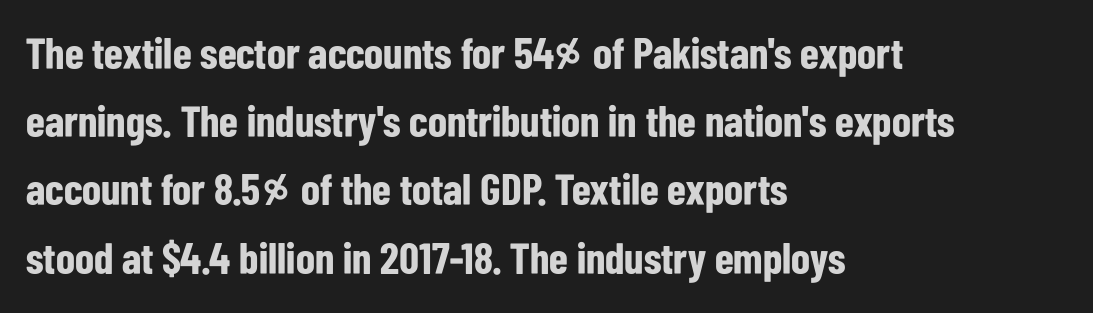
A typesetter would call this proportional, since set widths differ per character. Typographically, this falls in the sans-serif category. If you measured baseline to baseline, you'd find a middling distance. The passage shown has conventional tracking throughout. No word sits above an underline. The typesetting leans heavy: a genuine bold.
